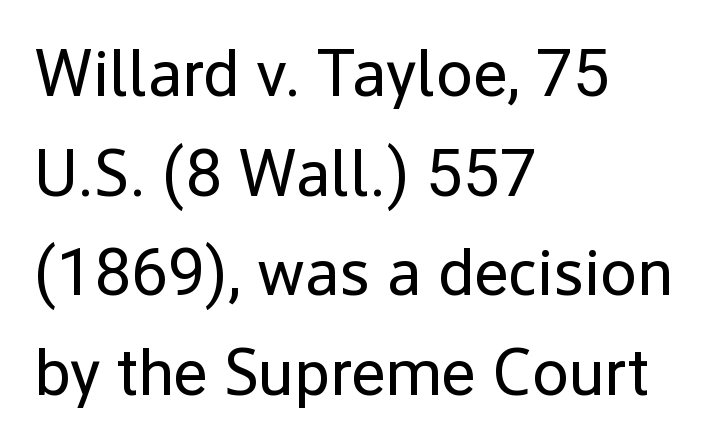
Teacher's note: observe the even left margin — that is flush-left alignment. The letters look calm and open, with moderate or lighter stems. Look at the tracking — it's just the regular setting, nothing added. The passage shown is typeset with a sans-serif family. This is roman type, the default non-slanted kind. Horizontal bands of white between lines are of average thickness.
